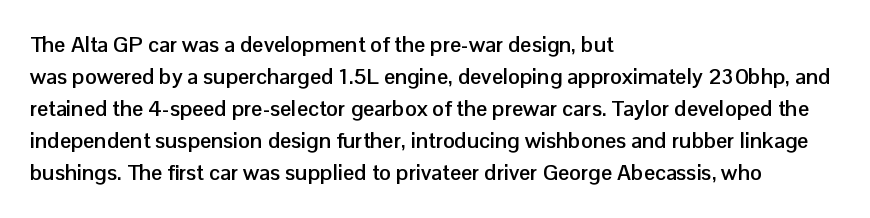
These lines were composed using upright roman letters. Bare-footed words on every line. The vertical gap from one line to the next is medium. Leftover space on each line is placed entirely after the last word. The line texture is even and compact thanks to regular tracking.
